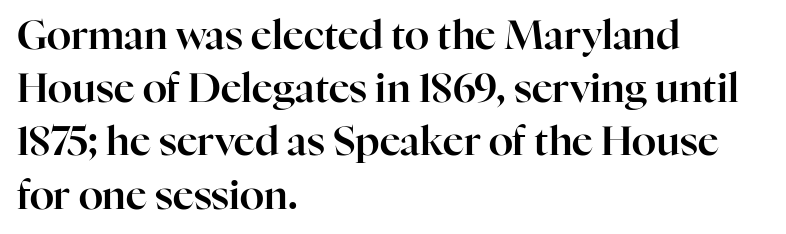
Q: Is the text italic (slanted)? A: No, it is upright.
Q: Is the typeface a serif or a sans-serif typeface? A: Serif.
Q: Is the text underlined? A: No.
Q: How is the paragraph aligned? A: Left-aligned.
Q: Is the spacing between letters normal or unusually wide? A: Normal.
Q: Is the spacing between lines tight, normal or loose? A: Normal.
Q: Width (condensed, normal, or wide)? A: Normal.
Q: Stroke contrast? A: High.
Q: x-height? A: Medium.
Q: Monospaced? A: No.
